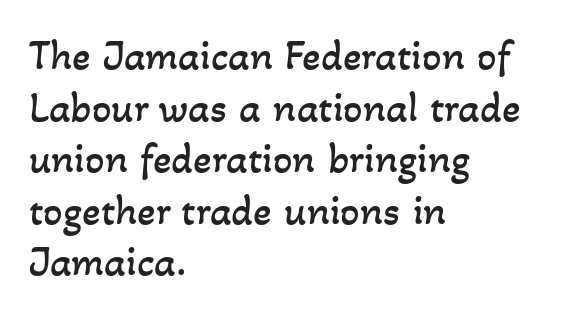
The gap between lines stays unmarked. This rendering leaves character spacing at its baseline value. Think of a printed novel: that variable character pitch is what you see here. This sample is left-justified, so line endings fall wherever the words run out.
